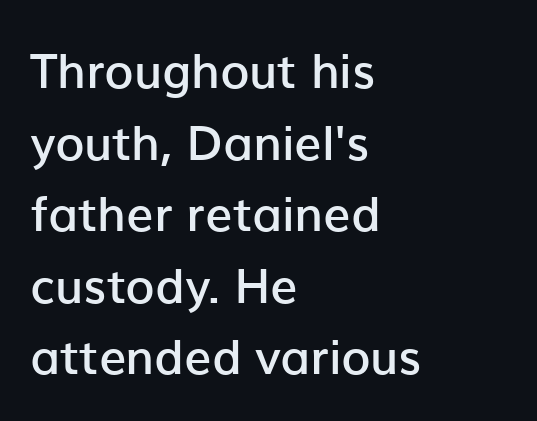
Are there feet on the stems? There aren't — it's a sans. Summary of vertical rhythm: regular, with standard interline spacing. Do the characters align in a grid? No, the font is proportional. The passage shown has conventional tracking throughout. Where is the straight margin? On the left.
